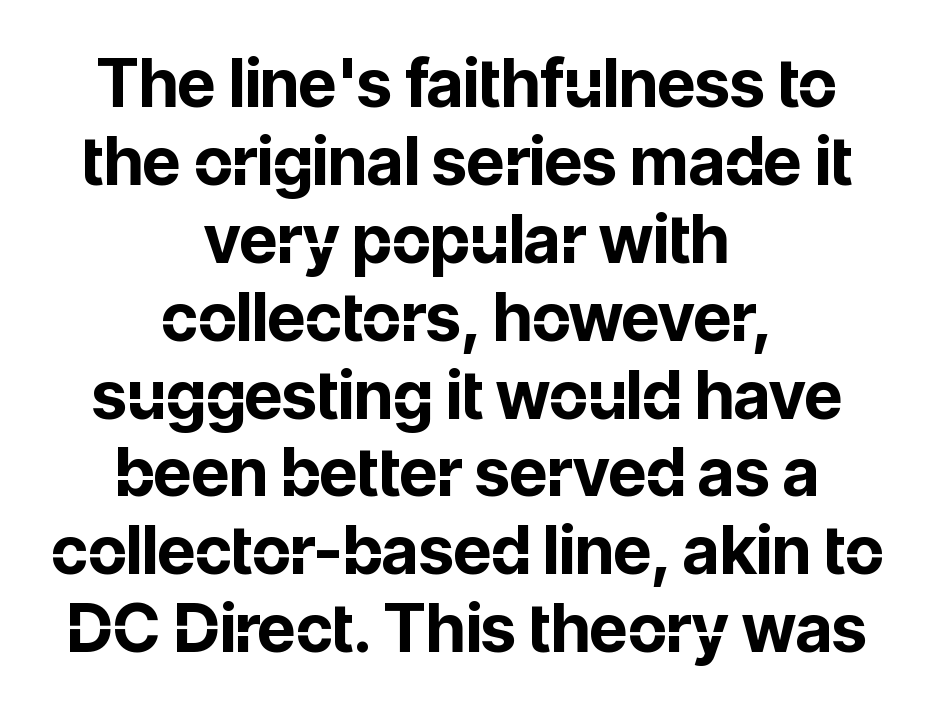
{"serif": "no", "italic": "no", "bold": "yes", "weight": "bold", "width": "normal", "stroke_contrast": "low", "x_height": "medium", "monospaced": "no", "underline": "no", "align": "center", "line_spacing_ratio": 1.18, "letter_spacing": "normal", "letter_spacing_em": 0.0, "glyph_px": 66}
